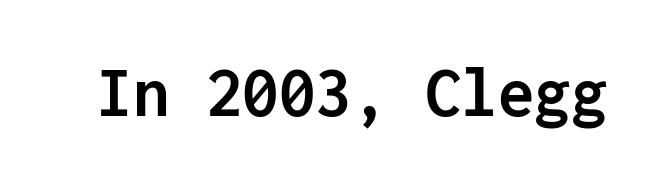
Q: Is the text bold? A: Yes.
Q: Is the text italic (slanted)? A: No, it is upright.
Q: Is the typeface a serif or a sans-serif typeface? A: Sans-serif.
Q: Is the text underlined? A: No.
Q: Is the spacing between letters normal or unusually wide? A: Normal.
Q: Width (condensed, normal, or wide)? A: Normal.
Q: Stroke contrast? A: Low.
Q: x-height? A: Medium.
Q: Monospaced? A: Yes.
